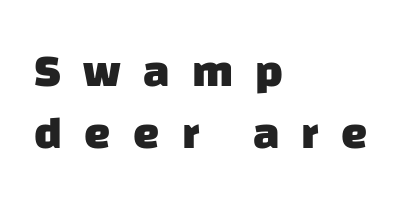
Line starts are locked; line ends wander. Serifs: no, the terminals of the letterforms are clean. Compared with typical paragraphs, the rows here are spaced about the same. Bold? Absolutely — the strokes are thick and heavy. Varying glyph widths throughout — classic text-font behaviour.
